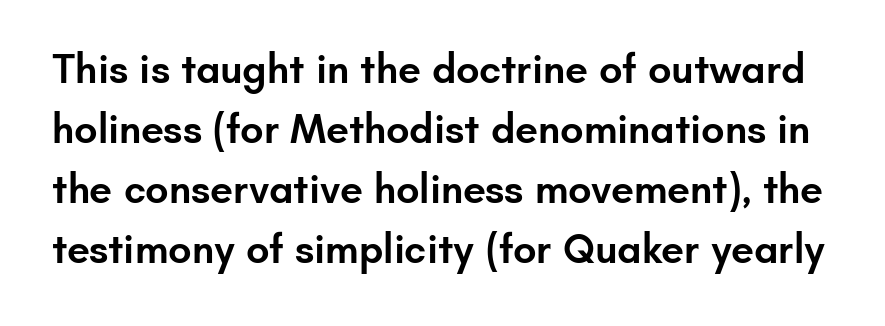
The image shows 41 px semibold sans-serif type, upright; set normal line spacing (1.46x), normal letter spacing, not underlined; low stroke contrast and a small x-height.
